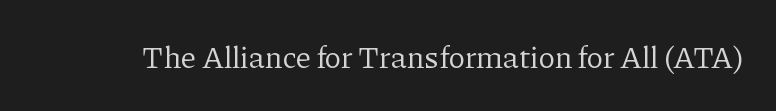
Posture: straight, roman, zero tilt. Decoration check: the copy has no underline. Typographically, this falls in the serif category. The rendering uses natural spacing where letterforms have individual widths. Caption: standard tracking, unaltered.
